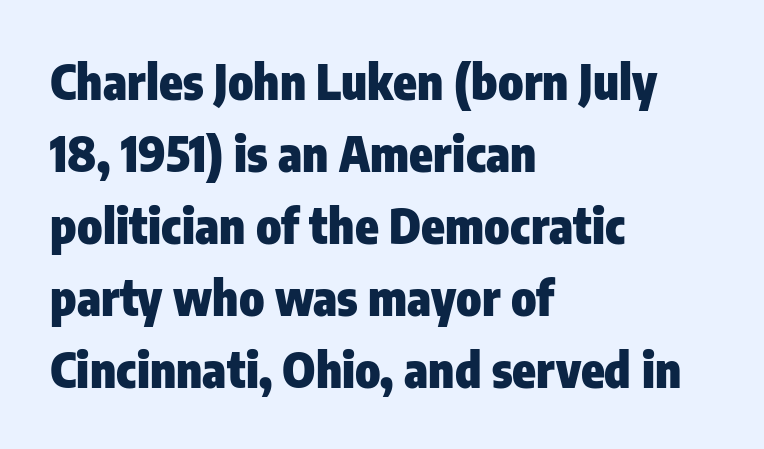
The image shows 48 px heavy, condensed sans-serif type, upright; set left-aligned, normal line spacing (1.5x), normal letter spacing, not underlined; low stroke contrast and a medium x-height.
